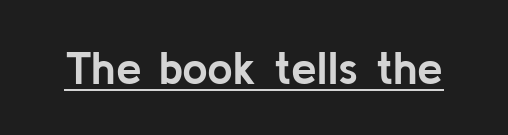
Q: Is the text bold? A: Yes.
Q: Is the text italic (slanted)? A: No, it is upright.
Q: Is the typeface a serif or a sans-serif typeface? A: Sans-serif.
Q: Is the text underlined? A: Yes.
Q: Is the spacing between letters normal or unusually wide? A: Normal.
Q: Width (condensed, normal, or wide)? A: Normal.
Q: Stroke contrast? A: Low.
Q: x-height? A: Medium.
Q: Monospaced? A: No.
